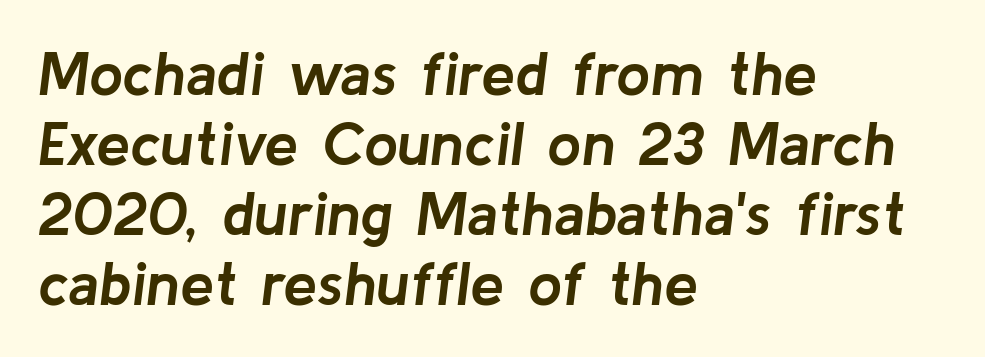
Q: Is the text bold? A: Yes.
Q: Is the text italic (slanted)? A: Yes, it leans right by about 8 degrees.
Q: Is the text underlined? A: No.
Q: How is the paragraph aligned? A: Left-aligned.
Q: Is the spacing between letters normal or unusually wide? A: Normal.
Q: Is the spacing between lines tight, normal or loose? A: Tight.
Q: Width (condensed, normal, or wide)? A: Normal.
Q: Stroke contrast? A: Low.
Q: x-height? A: Medium.
Q: Monospaced? A: No.
